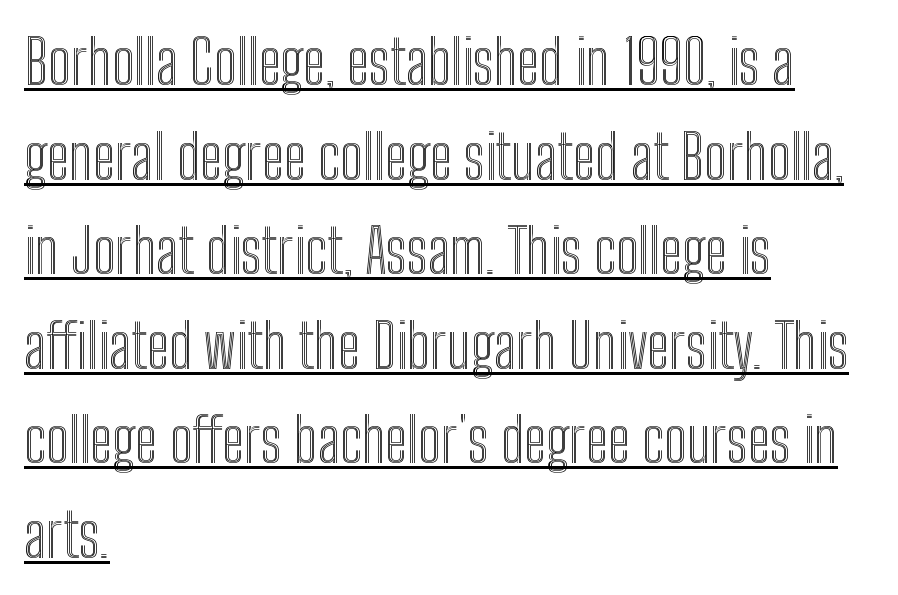
Vertically, the passage feels balanced, rows spaced as you'd expect. Spacing between characters is what you'd get straight out of the box. Notice how the passage keeps a crisp vertical edge on the left only. The axis of the letterforms is exactly vertical. Every word sits above its own underline. The rendering uses natural spacing where letterforms have individual widths.
